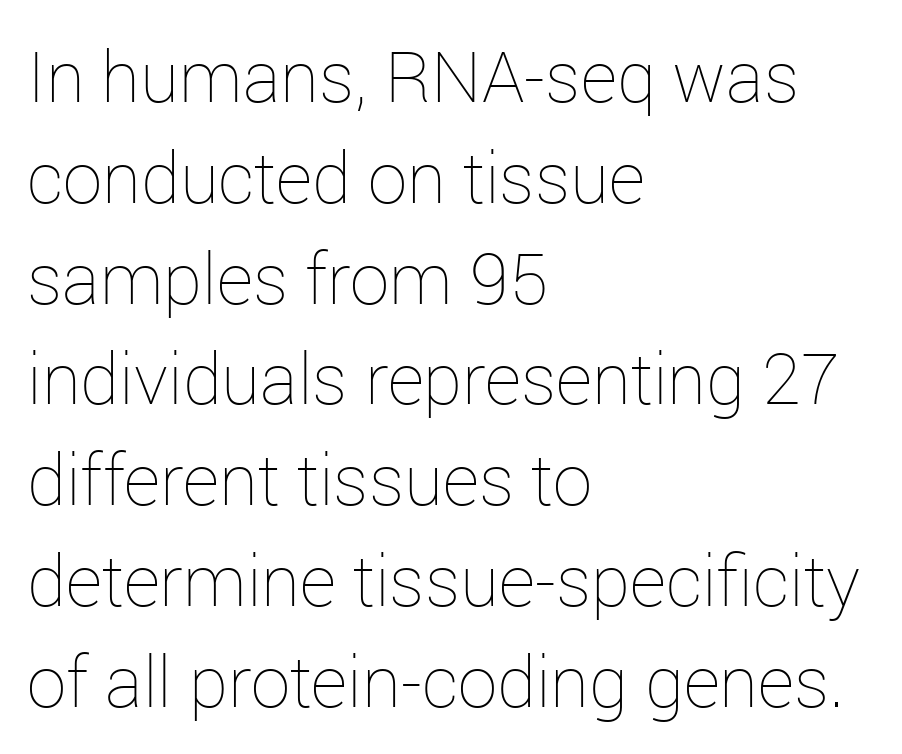
{"italic": "no", "bold": "no", "weight": "thin", "width": "normal", "stroke_contrast": "low", "x_height": "medium", "monospaced": "no", "underline": "no", "align": "left", "line_spacing": "normal", "line_spacing_ratio": 1.42, "letter_spacing": "normal", "letter_spacing_em": 0.0, "glyph_px": 71}
